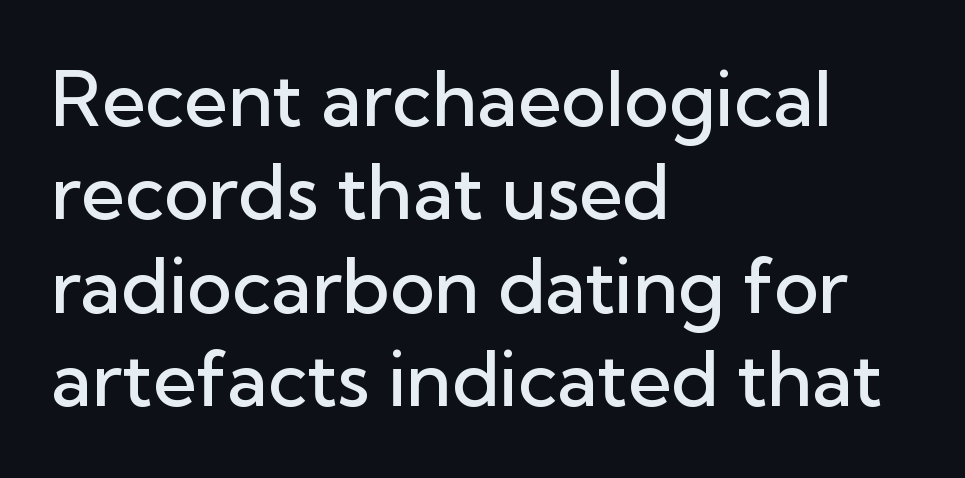
The foot of each line stays bare and open. Slightly chunky letters — semibold, I'd say, not full bold. Posture: vertical. Every row of glyphs begins at an identical x-position on the left. The face used here is rendered with its standard letterfit. You could not count columns in this text — the font is proportionally spaced.
